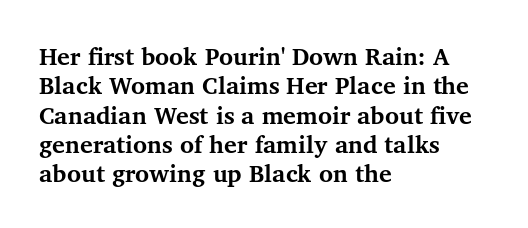
Check the space under the baseline: it is left empty. Words appear dense and cohesive because spacing is normal. Summary of weight: heavy, a full bold. Caption: multi-line text, flush left, ragged right.
